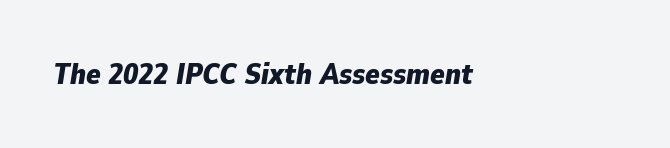
The image shows 30 px bold type, italic (leaning right); set left-aligned, normal letter spacing, not underlined; low stroke contrast and a medium x-height.
